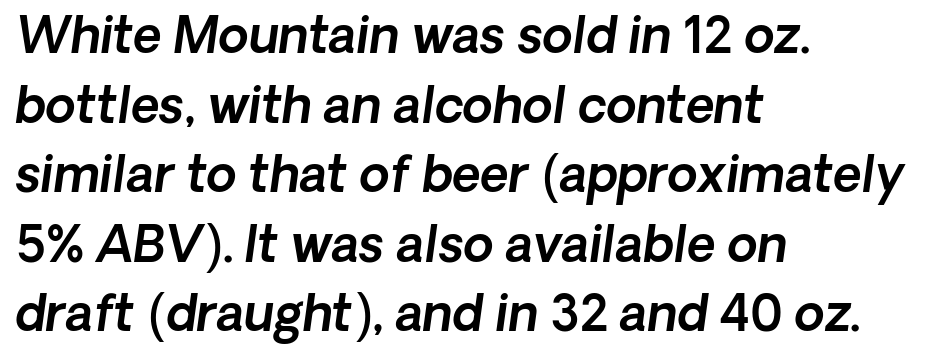
{"italic": "yes", "lean": "right", "slant_degrees": 8, "width": "normal", "x_height": "medium", "monospaced": "no", "underline": "no", "align": "left", "line_spacing": "normal", "line_spacing_ratio": 1.42, "letter_spacing": "normal", "letter_spacing_em": 0.0, "glyph_px": 49}
